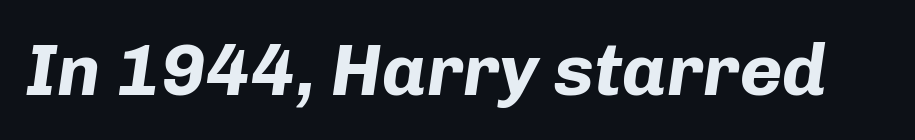
Q: Is the text bold? A: Yes.
Q: Is the text italic (slanted)? A: Yes, it leans right by about 8 degrees.
Q: Is the text underlined? A: No.
Q: Is the spacing between letters normal or unusually wide? A: Normal.
Q: Width (condensed, normal, or wide)? A: Normal.
Q: Stroke contrast? A: Low.
Q: x-height? A: Medium.
Q: Monospaced? A: No.
